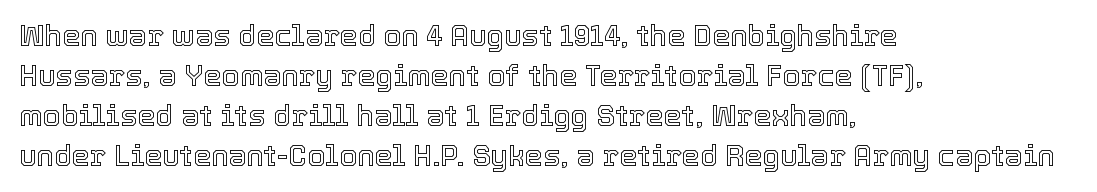
The image shows 29 px text type, upright; set left-aligned, normal line spacing (1.38x), normal letter spacing, not underlined; a medium x-height.
